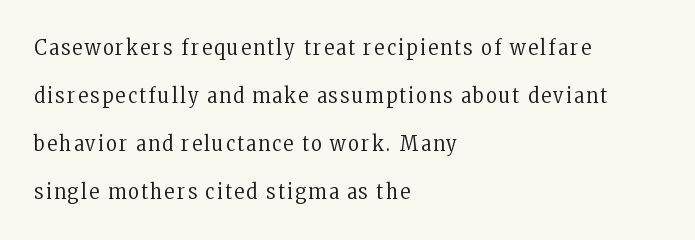
Q: Is the text bold? A: No.
Q: Is the text italic (slanted)? A: No, it is upright.
Q: Is the text underlined? A: No.
Q: How is the paragraph aligned? A: Left-aligned.
Q: Is the spacing between lines tight, normal or loose? A: Loose.
